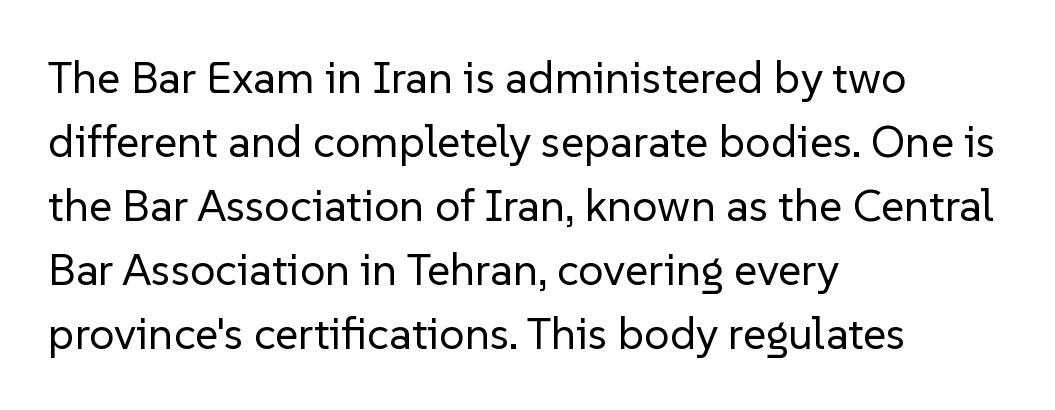
The image shows 45 px regular-weight sans-serif type, upright; set left-aligned, normal line spacing (1.42x), normal letter spacing, not underlined; low stroke contrast and a medium x-height.
